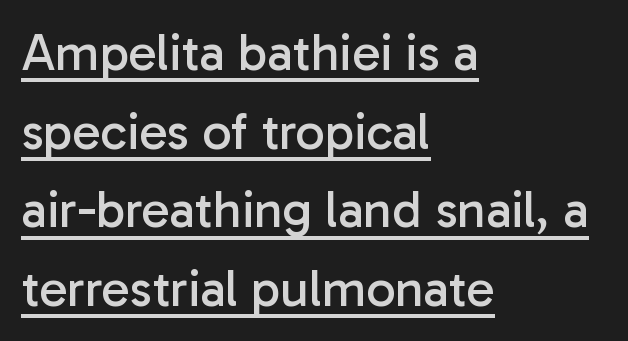
The lines are quadded left. I'd call this a sans setting — the letters go barefoot. The characters are drawn with everyday or finer stroke widths. The typography opts for an upright posture over an oblique one. Each letter keeps its own natural width here, so spacing adapts to shape. Line spacing here is normal.
